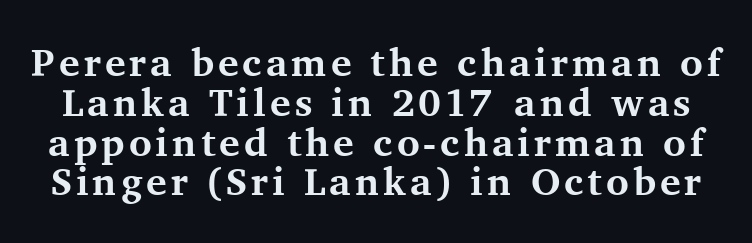
The image shows 39 px bold serif type, upright; set tight line spacing (1.02x), not underlined; medium stroke contrast and a medium x-height.
